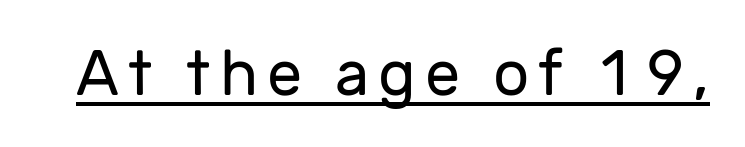
Vertical strokes here are truly vertical. Think standard paragraph weight, or any step lighter than that. You can see a thin bar hugging the bottom of the glyphs. Spacing verdict: proportional, widths tailored to each character. Note: no serifs on the glyphs.
